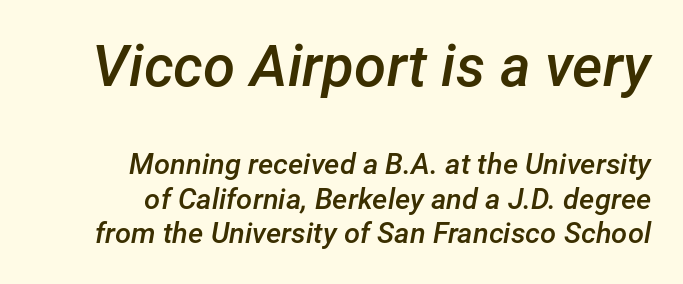
The image shows 58 px semibold type, italic (leaning right); set right-aligned, line spacing 1.19x, normal letter spacing, not underlined; the first (top) block is 2.0x larger; low stroke contrast and a medium x-height.
